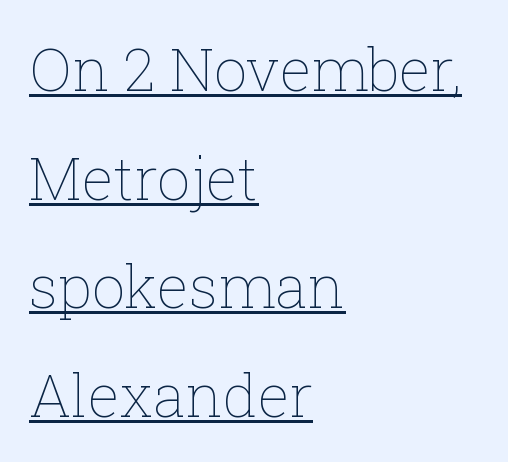
The image shows 59 px thin type, upright; set left-aligned, line spacing 1.84x, normal letter spacing, underlined; low stroke contrast and a medium x-height.
